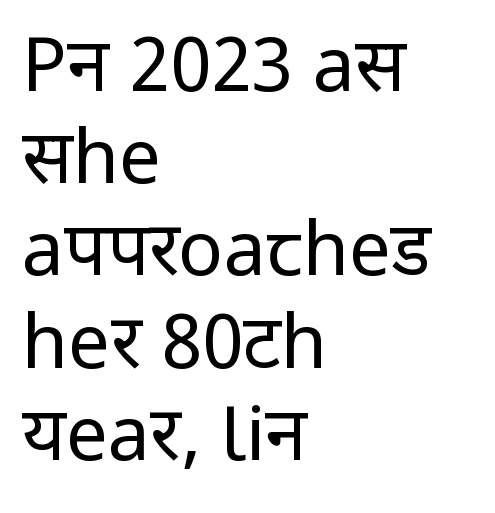
Short note: letters normally spaced. The typography opts for an upright posture over an oblique one. A classic flush-left, rag-right setting is used for this passage. Clear beneath every line of the passage.
